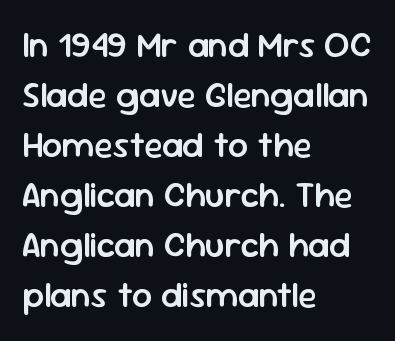
Q: Is the text bold? A: Semi-bold.
Q: Is the text italic (slanted)? A: No, it is upright.
Q: Is the typeface a serif or a sans-serif typeface? A: Sans-serif.
Q: Is the text underlined? A: No.
Q: How is the paragraph aligned? A: Left-aligned.
Q: Is the spacing between letters normal or unusually wide? A: Normal.
Q: Is the spacing between lines tight, normal or loose? A: Normal.
Q: Width (condensed, normal, or wide)? A: Normal.
Q: Stroke contrast? A: Low.
Q: x-height? A: Medium.
Q: Monospaced? A: No.
